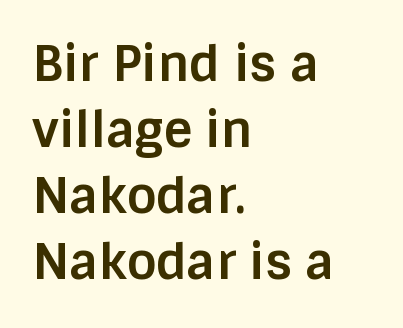
On the weight axis this lands at bold, roughly 700. The characters display no serif detailing; their extremities are plain. Alignment: flush left. Style check: upright. What stands out about the letter spacing? Nothing — it is the standard amount.
